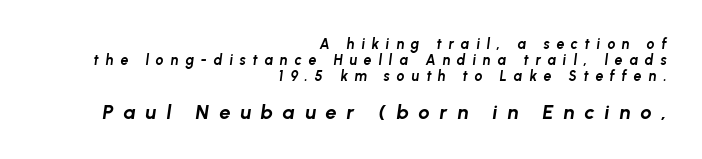
Italic: yes, the glyphs are oblique. The horizontal fit of the characters is loose and conspicuously gappy. The rendering enlarges the type as you move from the upper chunk to the lower. The rendering anchors every line to the right-hand side. Typographic density is high because the face is bold.
